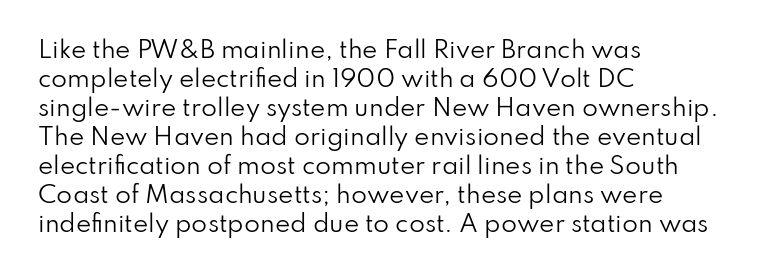
The image shows 23 px text type, upright; set left-aligned, normal line spacing (1.26x), normal letter spacing, not underlined.
